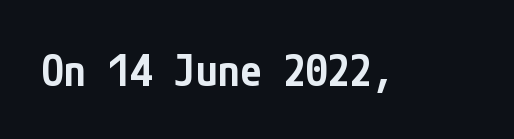
Q: Is the text bold? A: Semi-bold.
Q: Is the text italic (slanted)? A: No, it is upright.
Q: Is the typeface a serif or a sans-serif typeface? A: Sans-serif.
Q: Is the text underlined? A: No.
Q: Is the spacing between letters normal or unusually wide? A: Normal.
Q: Width (condensed, normal, or wide)? A: Condensed.
Q: Stroke contrast? A: Low.
Q: x-height? A: Medium.
